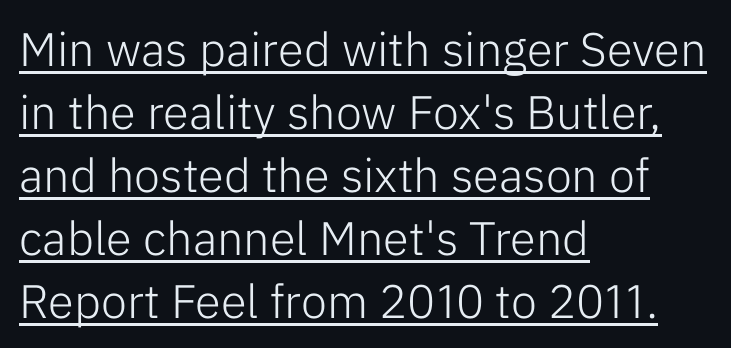
Q: Is the text bold? A: No.
Q: Is the text italic (slanted)? A: No, it is upright.
Q: Is the typeface a serif or a sans-serif typeface? A: Sans-serif.
Q: Is the text underlined? A: Yes.
Q: How is the paragraph aligned? A: Left-aligned.
Q: Is the spacing between letters normal or unusually wide? A: Normal.
Q: Is the spacing between lines tight, normal or loose? A: Normal.
Q: Width (condensed, normal, or wide)? A: Normal.
Q: Stroke contrast? A: Low.
Q: x-height? A: Medium.
Q: Monospaced? A: No.
